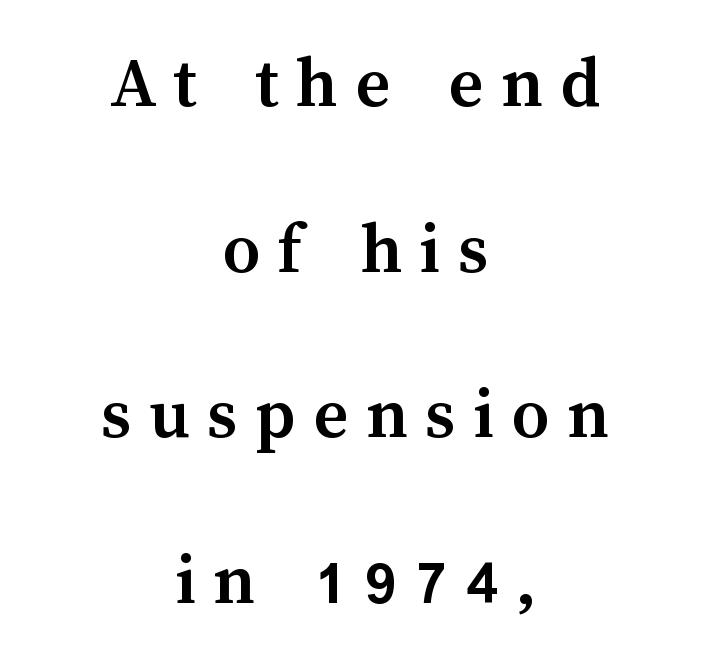
The image shows 75 px semibold type, upright; set centered, loose line spacing (2.21x), unusually wide letter spacing (+0.23 em), not underlined; medium stroke contrast and a medium x-height.
